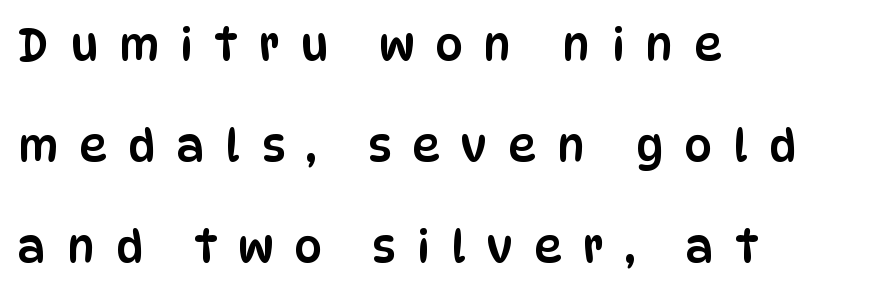
The image shows 44 px condensed sans-serif type, upright; set left-aligned, loose line spacing (2.3x), unusually wide letter spacing (+0.48 em), not underlined; low stroke contrast and a large x-height.
